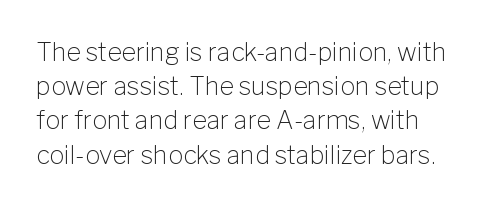
The space between consecutive lines is moderate. Do the letters lean? They stand straight. The cut favours lightness, reaching ordinary text weight at its darkest. The foot of each line stays bare and open. No extra tracking has been applied to these lines.
